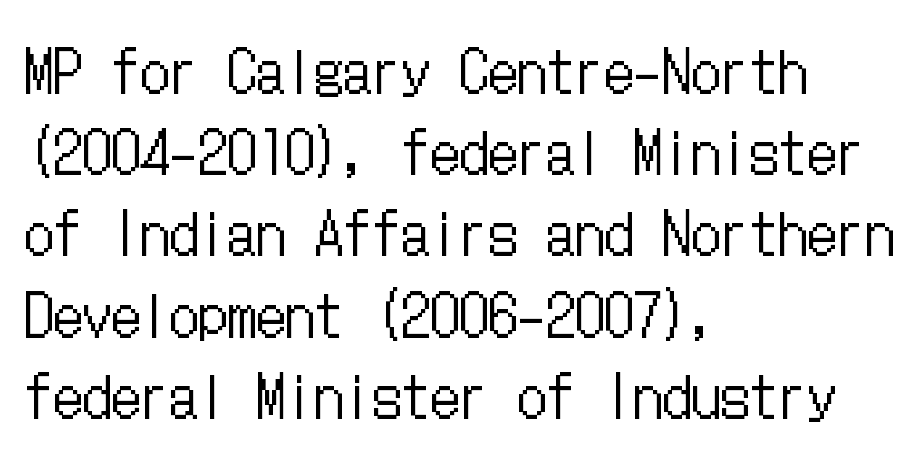
Lines of text with bare space underneath. The text block is weighted toward the left margin, trailing off unevenly rightward. Short note: letters normally spaced. Normally led — the rows are evenly, conventionally spaced.
